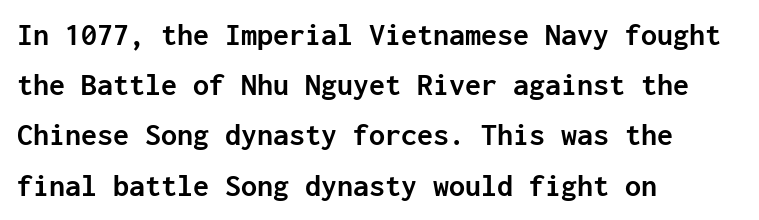
Normally led — the rows are evenly, conventionally spaced. Do the characters align in a grid? Yes, the font is monospaced. Weight check: bold — yes, fully. The type is set solid horizontally, with unmodified tracking. Has an underline been added? It has not.
